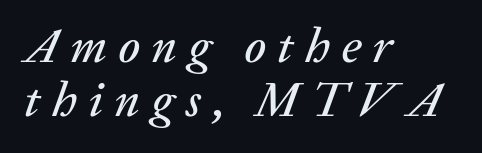
Varying glyph widths throughout — classic text-font behaviour. Compared with typical paragraphs, the rows here are closer together. In terms of posture, this sample is oblique. Tracking value appears strongly positive — letters spread wide. Quick note: underline off. Left-aligned paragraph, ragged on the right.
